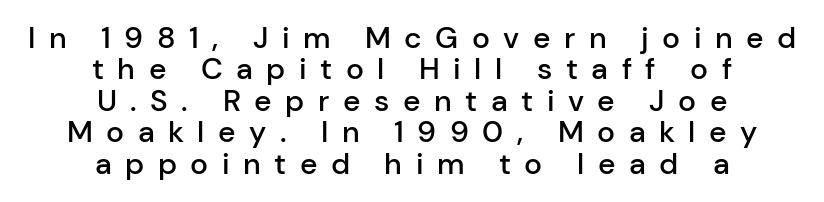
The typesetting leans somewhat heavy: a semibold. You could not count columns in this text — the font is proportionally spaced. No feet cap the strokes, marking this as sans-serif type. Does extra space separate the letters? Yes, quite a lot of it. Each row of text sits above clean, open space. Unlike italic type, these characters show no tilt at all.
